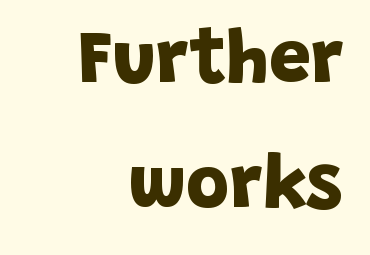
The image shows 75 px bold sans-serif type; set right-aligned, normal line spacing (1.67x), normal letter spacing, not underlined; low stroke contrast and a large x-height.
